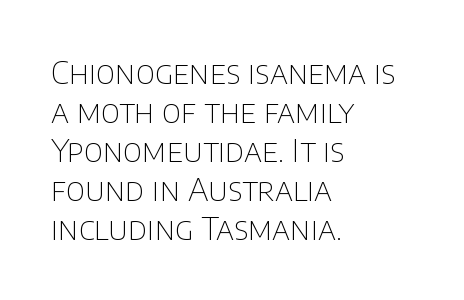
The image shows 32 px thin sans-serif type, upright; set left-aligned, line spacing 1.22x, normal letter spacing, not underlined; low stroke contrast and a large x-height.
